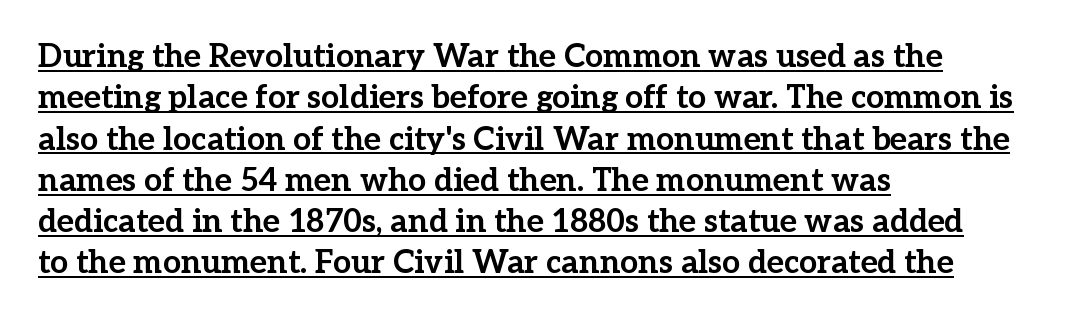
{"serif": "yes", "italic": "no", "bold": "yes", "weight": "bold", "width": "normal", "stroke_contrast": "low", "x_height": "medium", "monospaced": "no", "underline": "yes", "align": "left", "line_spacing": "normal", "line_spacing_ratio": 1.29, "letter_spacing": "normal", "letter_spacing_em": 0.0, "glyph_px": 32}
